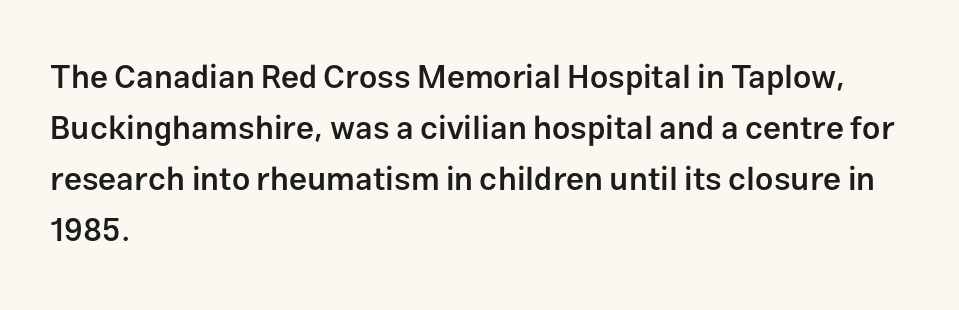
The type is set solid horizontally, with unmodified tracking. Layout note: lines flush left. I'd call this a sans setting — the letters go barefoot. These lines were composed using upright roman letters. Rows of type keep a routine distance in the vertical direction. Letters rest on an invisible, unmarked baseline.
